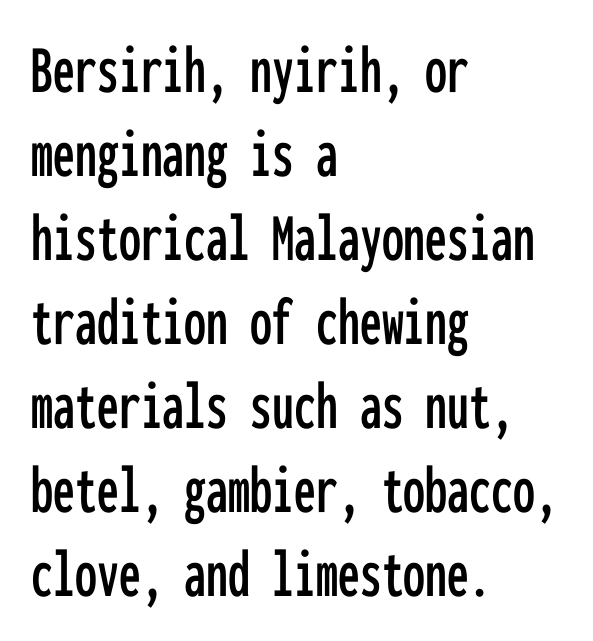
The image shows 70 px condensed sans-serif type, upright, monospaced; set left-aligned, line spacing 1.2x, normal letter spacing, not underlined; low stroke contrast and a medium x-height.
